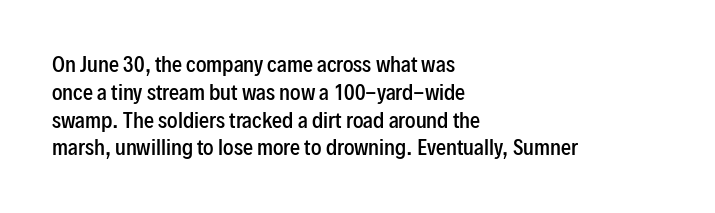
Q: Is the text bold? A: Semi-bold.
Q: Is the text italic (slanted)? A: No, it is upright.
Q: Is the text underlined? A: No.
Q: How is the paragraph aligned? A: Left-aligned.
Q: Is the spacing between letters normal or unusually wide? A: Normal.
Q: Is the spacing between lines tight, normal or loose? A: Normal.
